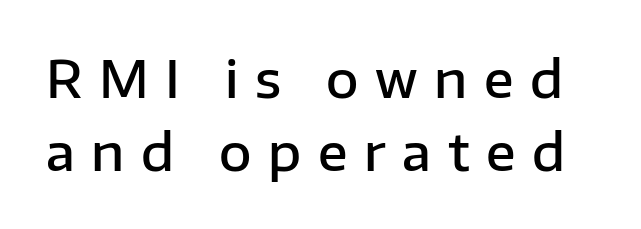
The image shows 50 px semibold sans-serif type, upright; set normal line spacing (1.47x), unusually wide letter spacing (+0.33 em), not underlined; low stroke contrast and a medium x-height.
